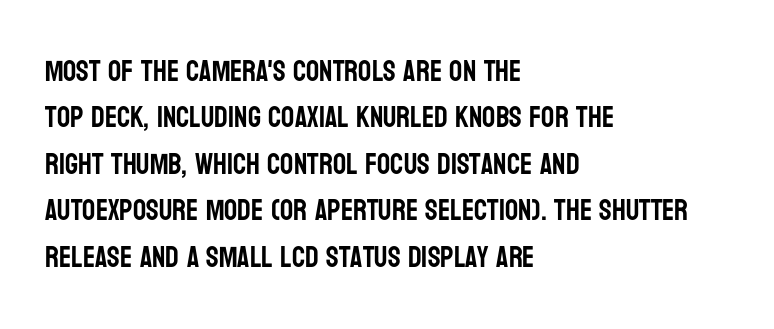
Q: Is the text italic (slanted)? A: No, it is upright.
Q: Is the typeface a serif or a sans-serif typeface? A: Sans-serif.
Q: Is the text underlined? A: No.
Q: How is the paragraph aligned? A: Left-aligned.
Q: Is the spacing between letters normal or unusually wide? A: Normal.
Q: Is the spacing between lines tight, normal or loose? A: Normal.
Q: Width (condensed, normal, or wide)? A: Condensed.
Q: Stroke contrast? A: Low.
Q: x-height? A: Large.
Q: Monospaced? A: No.
